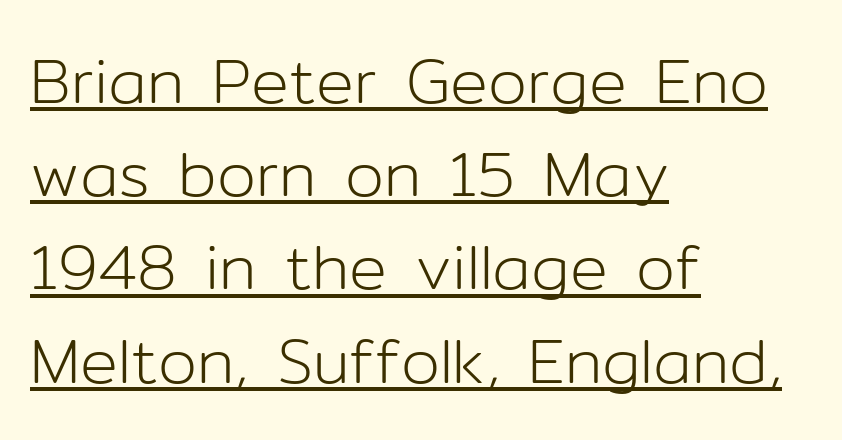
Q: Is the text bold? A: No.
Q: Is the text italic (slanted)? A: No, it is upright.
Q: Is the typeface a serif or a sans-serif typeface? A: Sans-serif.
Q: Is the text underlined? A: Yes.
Q: How is the paragraph aligned? A: Left-aligned.
Q: Is the spacing between letters normal or unusually wide? A: Normal.
Q: Is the spacing between lines tight, normal or loose? A: Normal.
Q: Width (condensed, normal, or wide)? A: Normal.
Q: Stroke contrast? A: Low.
Q: x-height? A: Medium.
Q: Monospaced? A: No.
